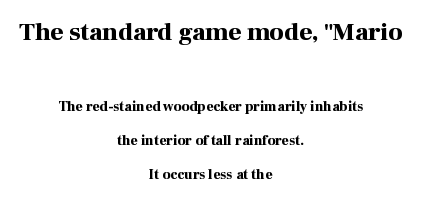
The image shows 25 px bold type, upright; set centered, loose line spacing (2.43x), normal letter spacing, not underlined; the first (top) block is 1.79x larger.
